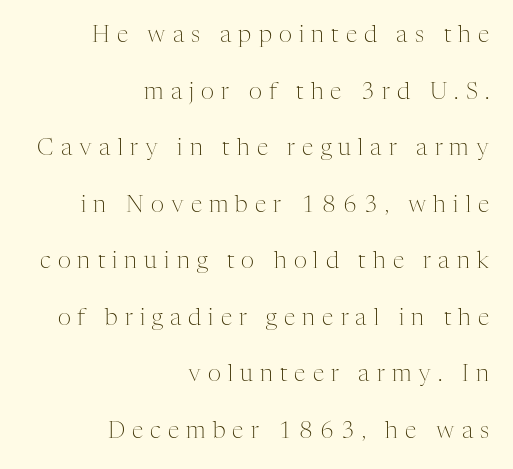
No word sits above an underline. Stems here are at most as thick as an everyday book face. Glyph-to-glyph distance is far greater than everyday printed text. Rendered with straight, roman letterforms.
